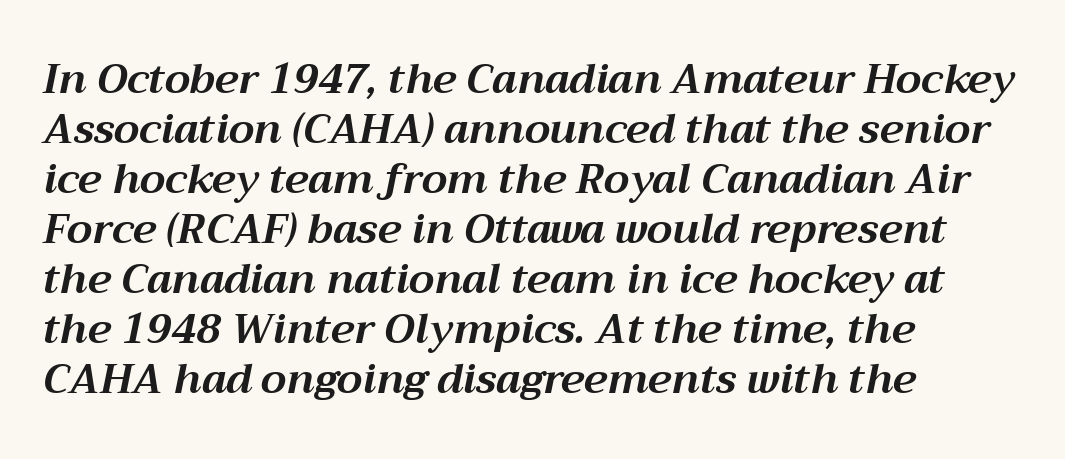
Q: Is the text bold? A: Yes.
Q: Is the text italic (slanted)? A: Yes, it leans right by about 12 degrees.
Q: Is the text underlined? A: No.
Q: How is the paragraph aligned? A: Left-aligned.
Q: Is the spacing between letters normal or unusually wide? A: Normal.
Q: Width (condensed, normal, or wide)? A: Normal.
Q: Stroke contrast? A: Medium.
Q: x-height? A: Medium.
Q: Monospaced? A: No.
